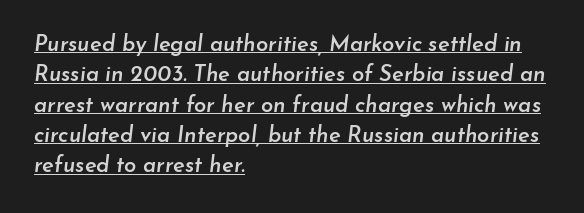
The image shows 22 px text type, italic (leaning right); set left-aligned, normal line spacing (1.38x), normal letter spacing, underlined.
